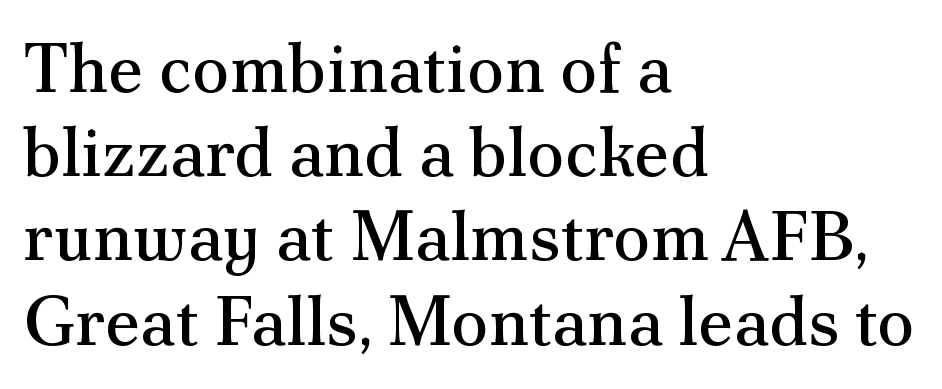
Plain, unruled lines of type. The type is set solid horizontally, with unmodified tracking. The weight tops out at a normal text grade. The passage shown is typeset with a serif family. This sample is left-justified, so line endings fall wherever the words run out. Varying glyph widths throughout — classic text-font behaviour.
